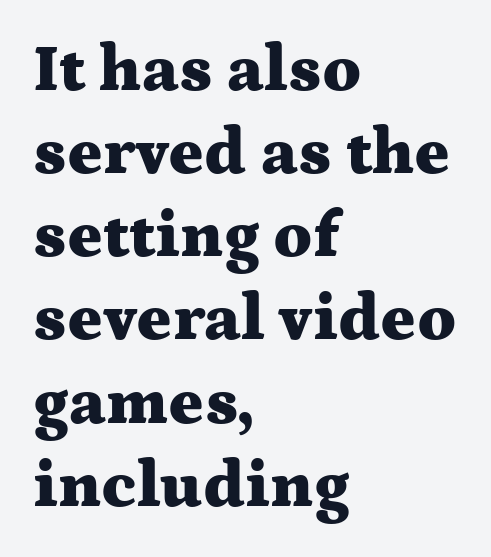
The image shows 66 px heavy, wide serif type, upright; set left-aligned, normal line spacing (1.26x), normal letter spacing, not underlined; medium stroke contrast and a medium x-height.
